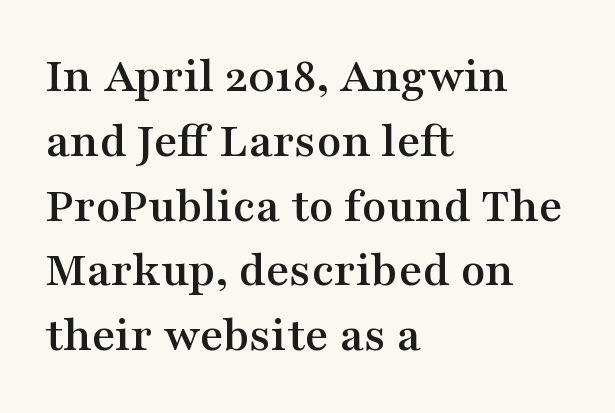
The image shows 51 px wide serif type, upright; set left-aligned, normal line spacing (1.27x), normal letter spacing, not underlined; medium stroke contrast and a medium x-height.
